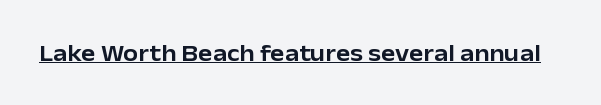
Default kerning and tracking; the words read as compact shapes. Notice how the stems are strictly vertical — no italics here. The glyphs are accompanied by a horizontal stroke just below them.
